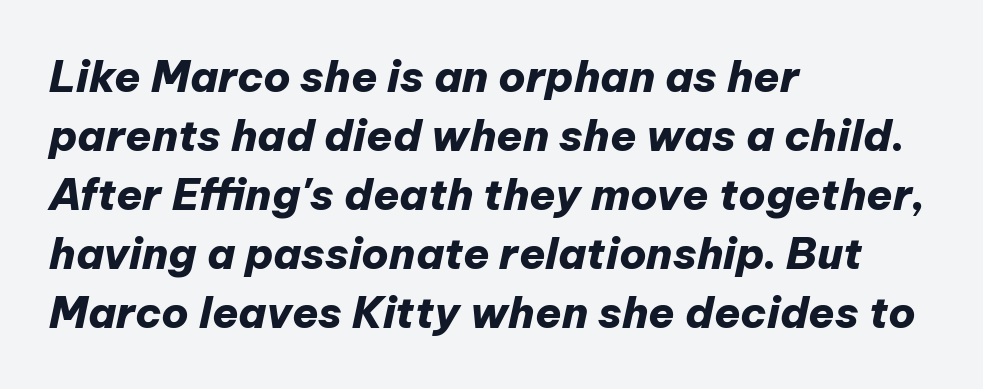
Every character sits at an angle, as italics do. This rendering features lettering with no underline. Glyph-to-glyph distance matches everyday printed text. Leftover space on each line is placed entirely after the last word. Honestly, the row spacing looks completely unremarkable.
